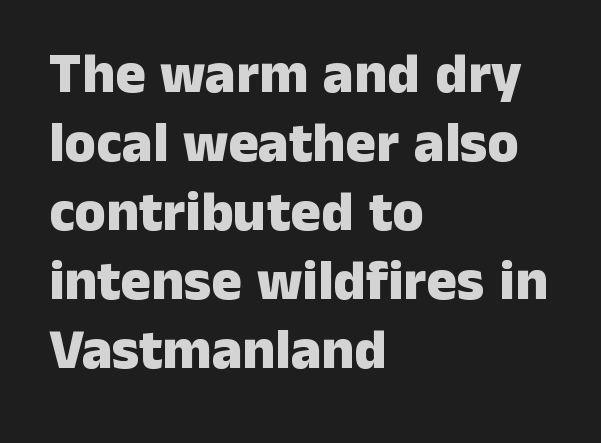
Note the varied advance widths — an 'i' is clearly narrower than an 'm'. In terms of letterspacing, this is plain default setting. Rule under the text: the space is simply empty. Heft: maximum for text — a bold. It's the straight-up-and-down kind of type. The typeface chosen for these lines omits serifs.
